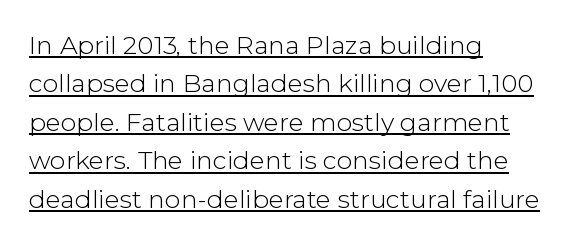
Q: Is the text bold? A: No.
Q: Is the text italic (slanted)? A: No, it is upright.
Q: Is the text underlined? A: Yes.
Q: How is the paragraph aligned? A: Left-aligned.
Q: Is the spacing between letters normal or unusually wide? A: Normal.
Q: Is the spacing between lines tight, normal or loose? A: Normal.
